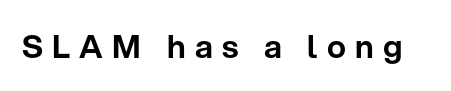
Note the varied advance widths — an 'i' is clearly narrower than an 'm'. This sample uses an upright cut, with every glyph sitting square on the baseline. This rendering widens character spacing well past its baseline value. What kind of face is this? One without serifs — a sans. No word sits above an underline.
